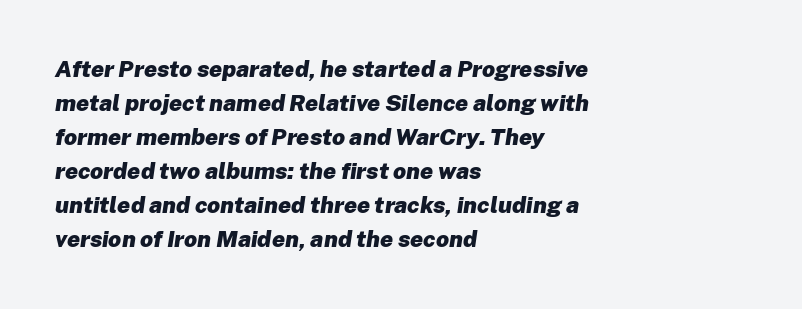
{"italic": "yes", "lean": "right", "slant_degrees": 8, "bold": "yes", "underline": "no", "align": "left", "line_spacing": "normal", "line_spacing_ratio": 1.48, "letter_spacing": "normal", "letter_spacing_em": 0.0, "glyph_px": 23}
